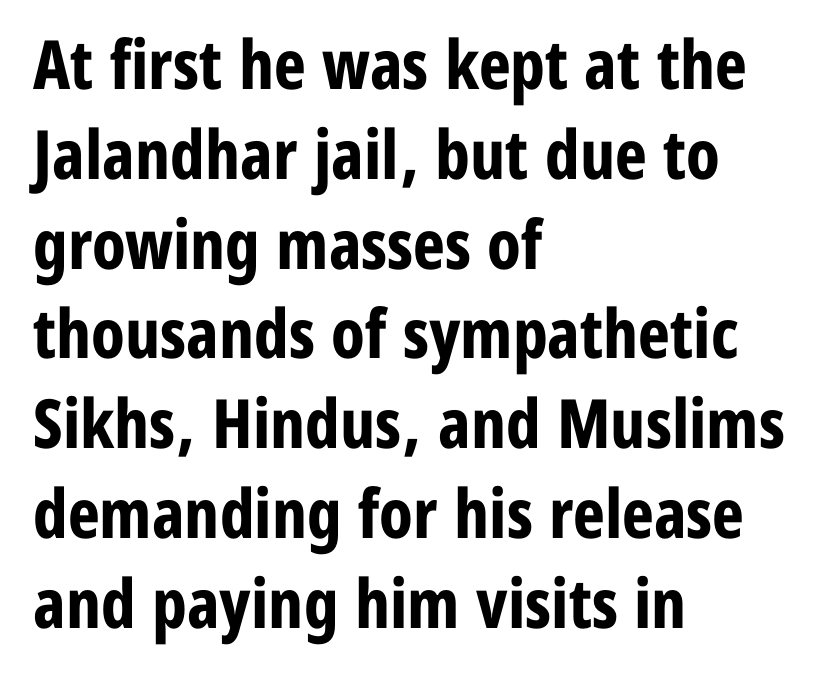
The image shows 68 px bold, condensed sans-serif type, upright; set left-aligned, normal line spacing (1.32x), normal letter spacing, not underlined; low stroke contrast and a medium x-height.
